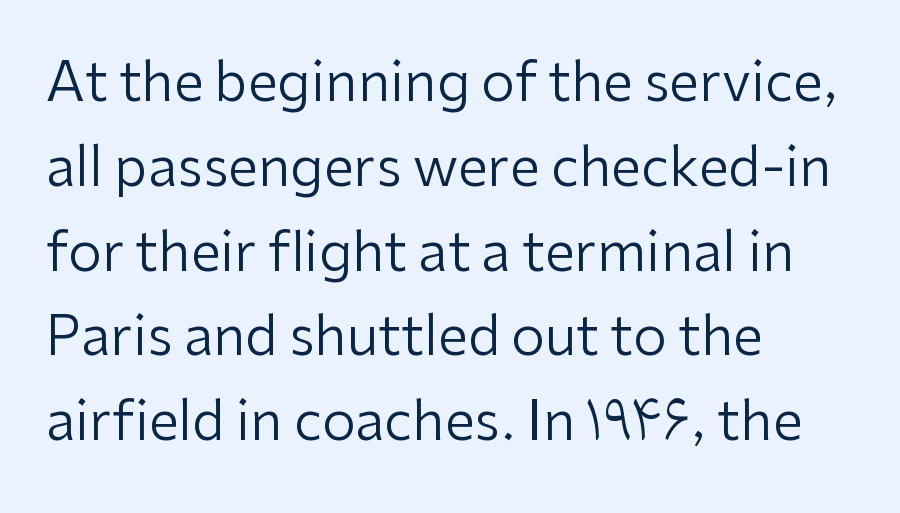
The image shows 54 px regular-weight sans-serif type, upright; set left-aligned, normal line spacing (1.57x), normal letter spacing, not underlined; low stroke contrast and a medium x-height.
